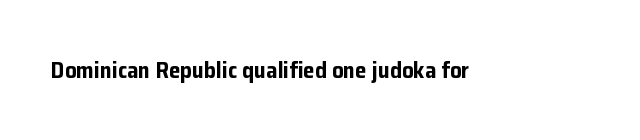
{"italic": "no", "bold": "yes", "underline": "no", "letter_spacing": "normal", "letter_spacing_em": 0.0, "glyph_px": 23}
